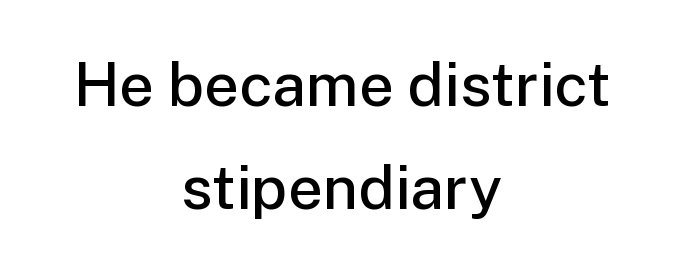
The image shows 61 px semibold sans-serif type, upright; set centered, normal line spacing (1.69x), normal letter spacing, not underlined; low stroke contrast and a medium x-height.
